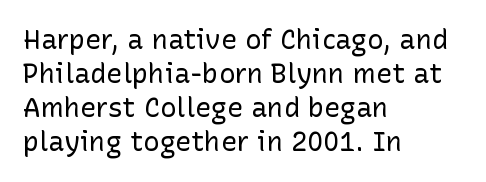
Vertically, the passage feels balanced, rows spaced as you'd expect. The strip under each line holds only bare page. Weight: in the light-to-regular range. Glyph-to-glyph distance matches everyday printed text.
